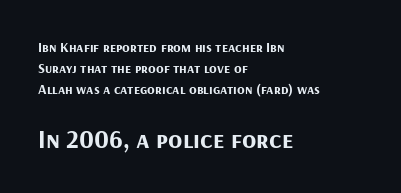
The image shows 26 px bold type, upright; set left-aligned, normal line spacing (1.5x), normal letter spacing, not underlined; the second (bottom) block is 1.86x larger.
